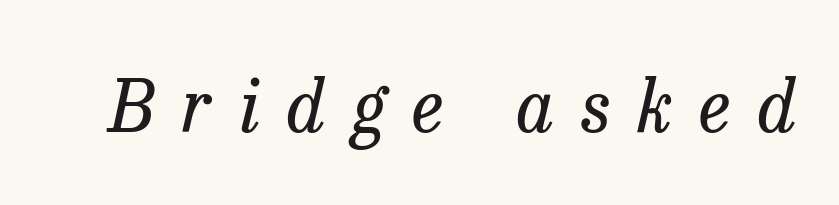
A serif font was chosen for this passage. Words float on clear page, feet unadorned. In terms of posture, this sample is oblique. The passage shown is typed in a proportional face where columns would drift. The typeface has the unassuming heft of standard copy or less.
